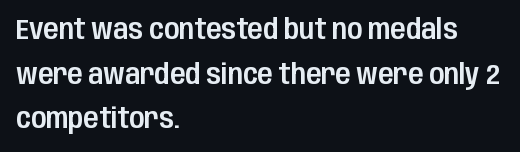
The image shows 28 px condensed sans-serif type, upright; set left-aligned, normal line spacing (1.59x), normal letter spacing, not underlined; low stroke contrast and a large x-height.
